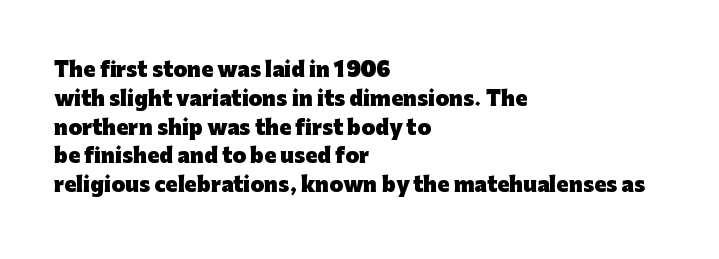
Line starts are locked; line ends wander. Bold? Absolutely — the strokes are thick and heavy. Nobody touched the tracking dial on this one. Bare-footed words on every line. These lines sit exactly where default settings would place them.
